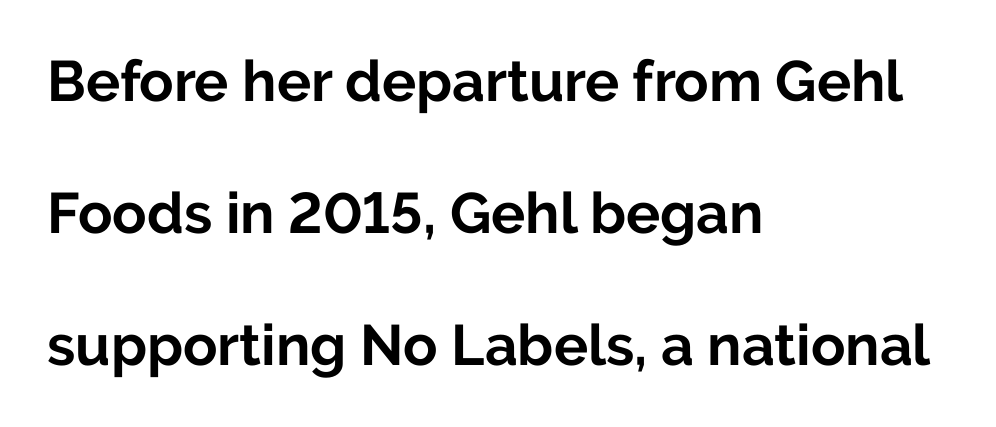
{"serif": "no", "italic": "no", "bold": "yes", "weight": "bold", "width": "normal", "stroke_contrast": "low", "x_height": "medium", "monospaced": "no", "underline": "no", "align": "left", "line_spacing": "loose", "line_spacing_ratio": 2.32, "letter_spacing": "normal", "letter_spacing_em": 0.0, "glyph_px": 57}
